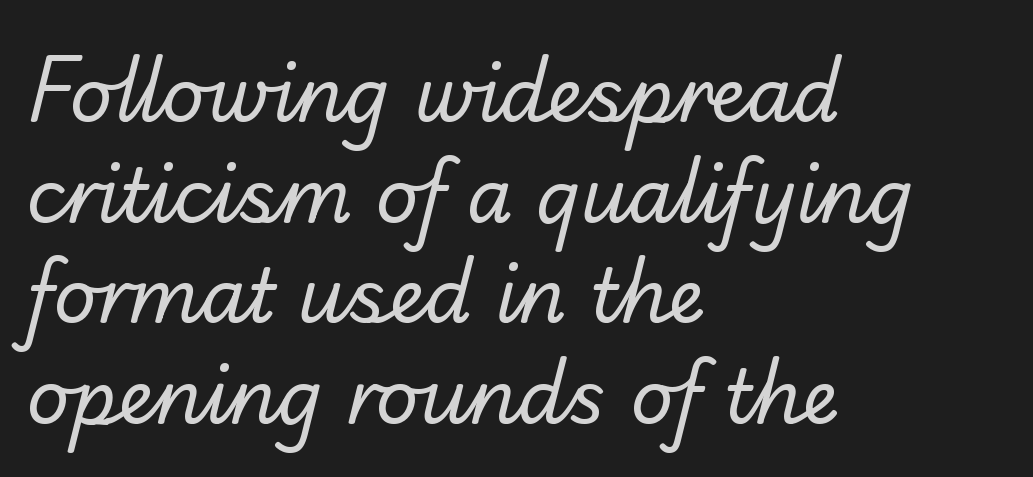
The image shows 74 px regular-weight sans-serif type; set left-aligned, normal line spacing (1.36x), normal letter spacing, not underlined; low stroke contrast and a small x-height.
